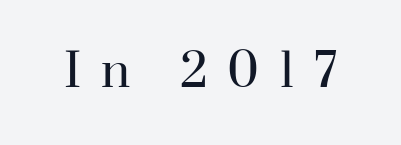
Letters have the restrained weight of plain body copy at most. This sample has the flowing, uneven cadence of proportional lettering. Plain, unruled lines of type. The letters are spread apart with noticeably loose tracking.
